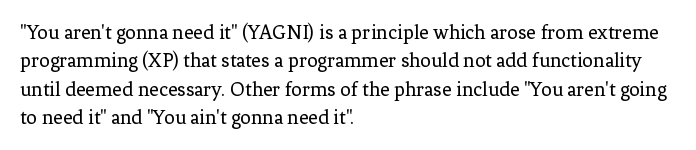
The image shows 21 px text type, upright; set left-aligned, normal line spacing (1.35x), normal letter spacing, not underlined.
